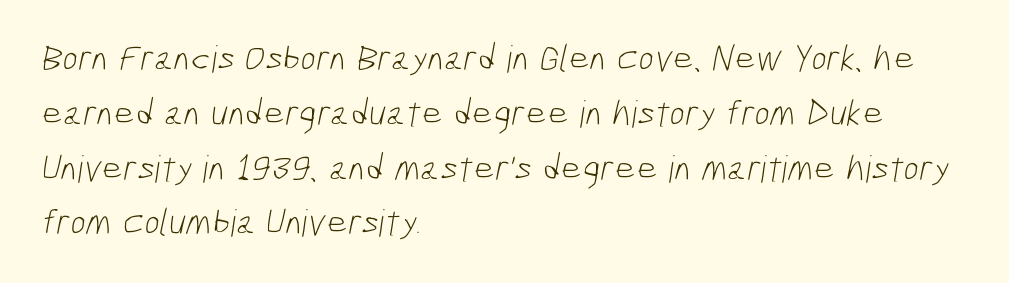
The image shows 37 px light, condensed sans-serif type; set left-aligned, normal line spacing (1.48x), normal letter spacing, not underlined; low stroke contrast and a medium x-height.
